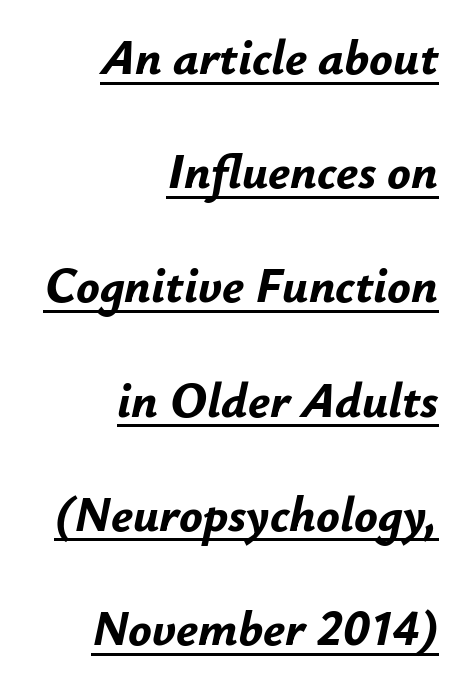
{"italic": "yes", "lean": "right", "slant_degrees": 12, "bold": "yes", "weight": "bold", "width": "normal", "stroke_contrast": "low", "x_height": "small", "monospaced": "no", "underline": "yes", "align": "right", "line_spacing": "loose", "line_spacing_ratio": 2.33, "letter_spacing": "normal", "letter_spacing_em": 0.0, "glyph_px": 49}
